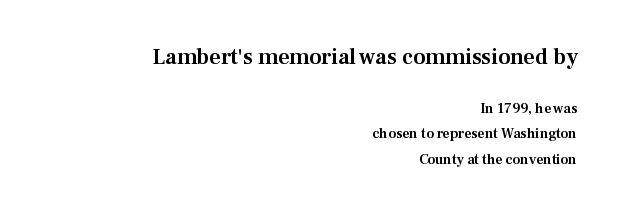
{"italic": "no", "underline": "no", "align": "right", "line_spacing_ratio": 1.8, "letter_spacing": "normal", "letter_spacing_em": 0.0, "larger_block": "first", "size_ratio": 1.57, "glyph_px": 22}
